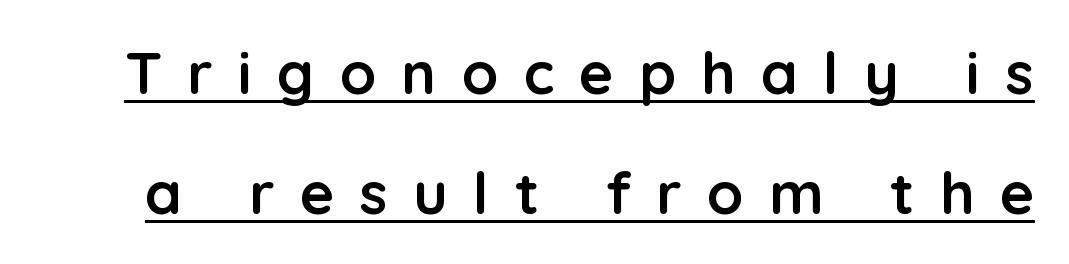
The image shows 59 px semibold sans-serif type, upright; set loose line spacing (2.03x), unusually wide letter spacing (+0.43 em), underlined; low stroke contrast and a medium x-height.
